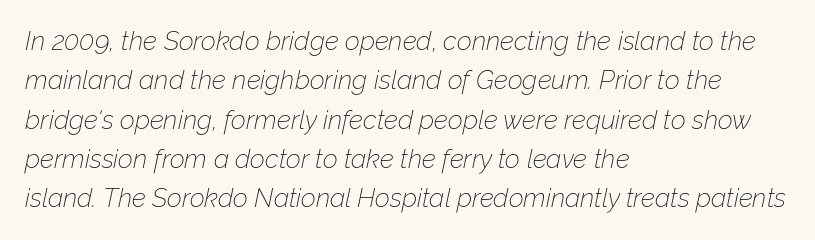
Q: Is the text bold? A: No.
Q: Is the text italic (slanted)? A: Yes, it leans right by about 12 degrees.
Q: Is the text underlined? A: No.
Q: How is the paragraph aligned? A: Left-aligned.
Q: Is the spacing between letters normal or unusually wide? A: Normal.
Q: Is the spacing between lines tight, normal or loose? A: Normal.
